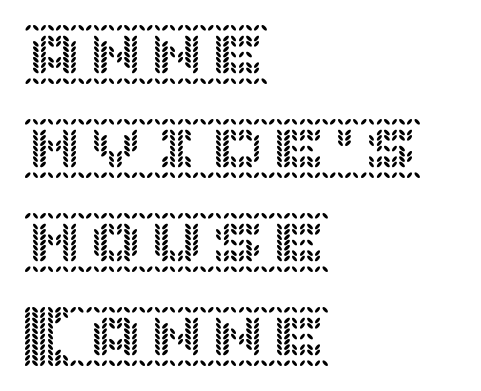
Horizontal alignment here is leftward, the default for most running prose. The string is rendered with underlining switched off. Notice how the stems are strictly vertical — no italics here. The vertical gap from one line to the next is medium.
